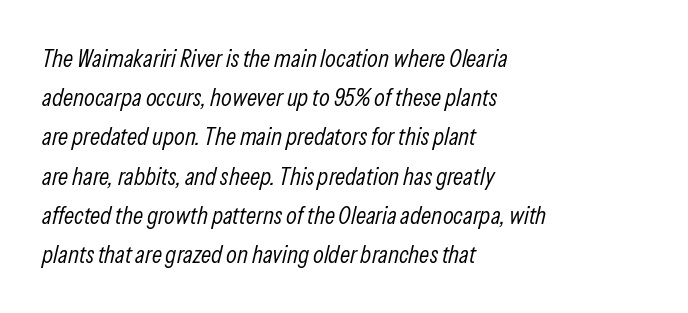
The image shows 25 px text type, italic (leaning right); set left-aligned, normal line spacing (1.57x), normal letter spacing, not underlined.
